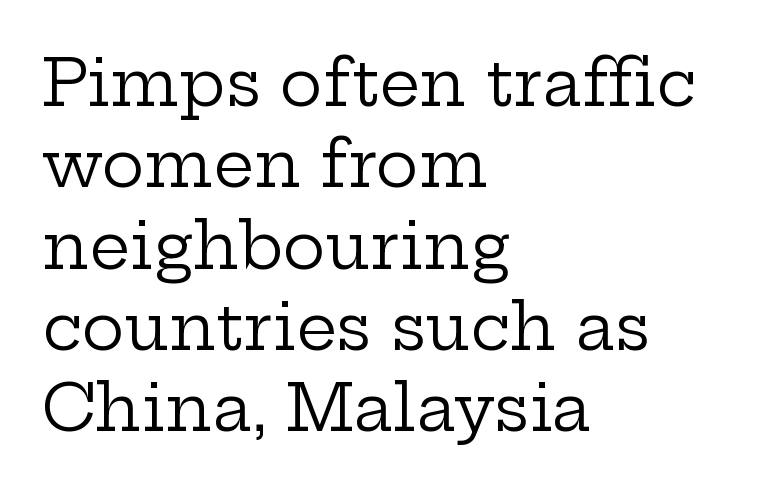
The image shows 64 px regular-weight, wide serif type, upright; set left-aligned, normal line spacing (1.27x), normal letter spacing, not underlined; low stroke contrast and a medium x-height.
